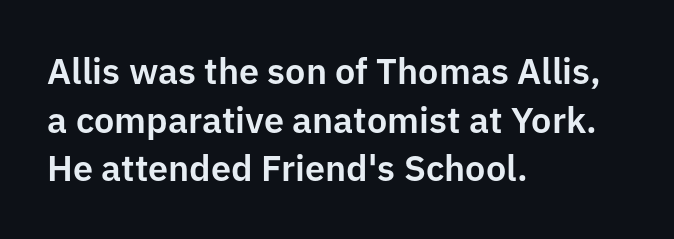
Left-aligned paragraph, ragged on the right. This is the regular roman posture of the typeface. Underlining? Definitely not there. The type is set solid horizontally, with unmodified tracking. Letterform terminals end flat and unadorned throughout the passage. Each letter keeps its own natural width here, so spacing adapts to shape.
